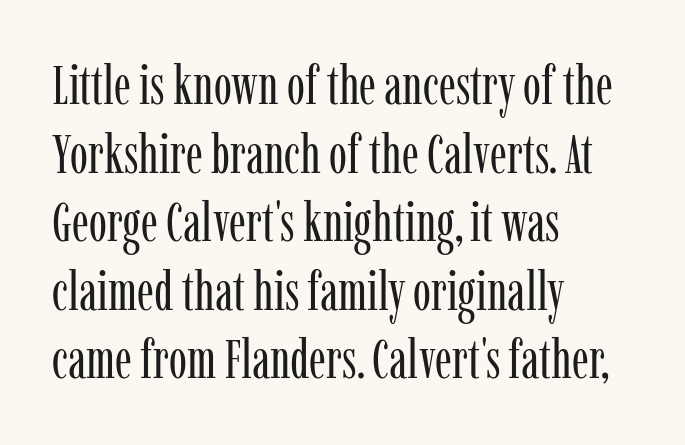
The block of text has a typical density, with ordinary space between rows. Italic? Not at all — the glyphs are vertical. Stem width sits at or under what a default text font uses. This sample uses plain, unmodified letter spacing. Beneath every word, the page is bare.
